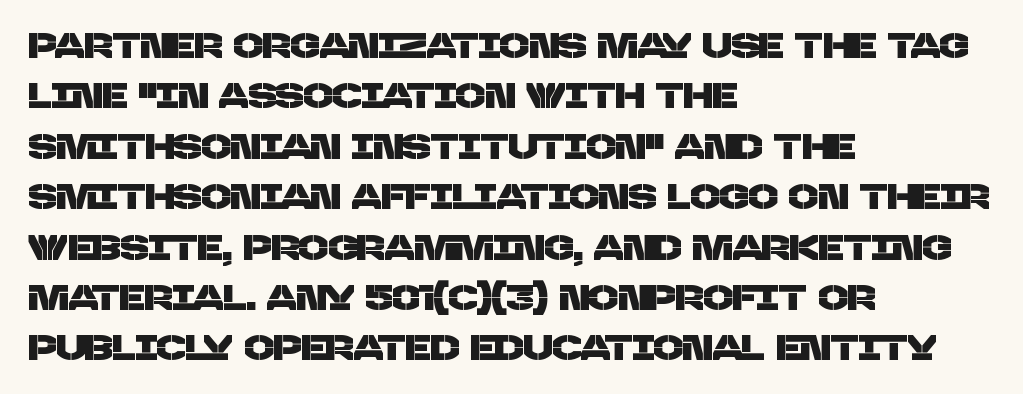
Each word holds together tightly as a unit, with standard inter-letter gaps. Vertical spacing — default. The setting favours the left margin, as ordinary paragraphs usually do. The rendering shows plain stroke endings on the letterforms — a sans-serif design. Check under the words: just untouched page. Note the varied advance widths — an 'i' is clearly narrower than an 'm'.
